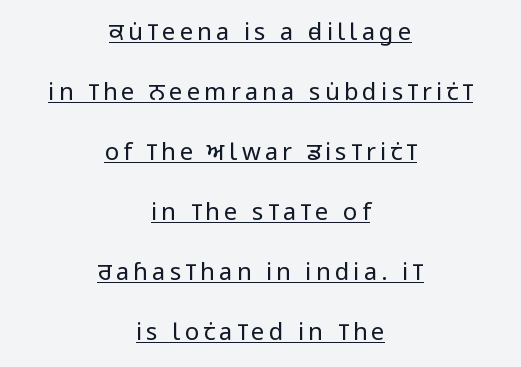
Q: Is the text bold? A: No.
Q: Is the text italic (slanted)? A: No, it is upright.
Q: Is the text underlined? A: Yes.
Q: How is the paragraph aligned? A: Centered.
Q: Is the spacing between lines tight, normal or loose? A: Loose.
